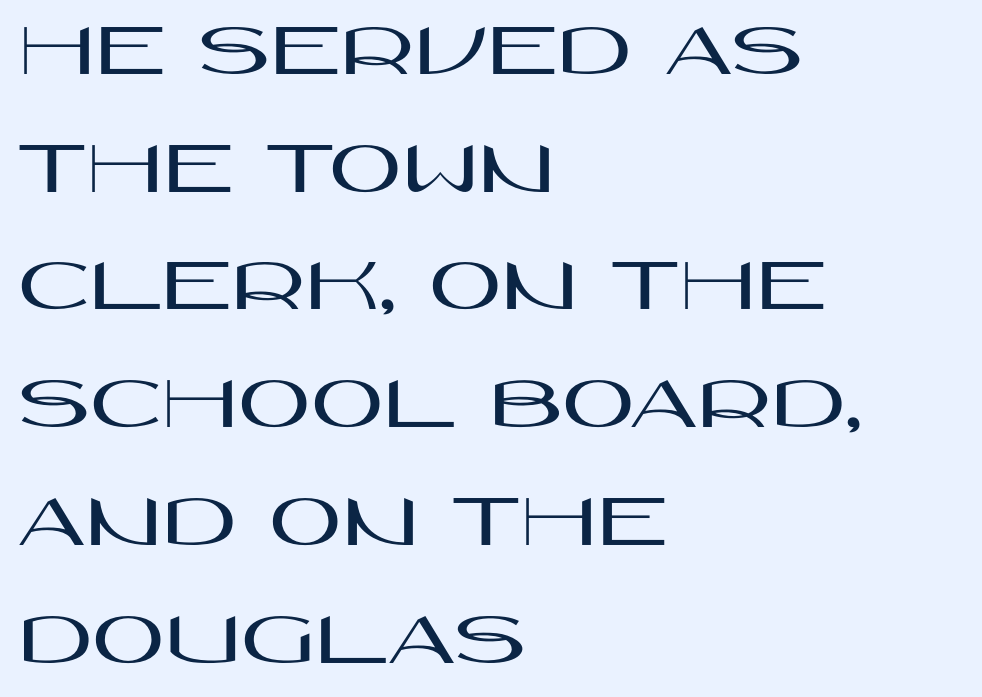
Q: Is the text italic (slanted)? A: No, it is upright.
Q: Is the typeface a serif or a sans-serif typeface? A: Sans-serif.
Q: Is the text underlined? A: No.
Q: How is the paragraph aligned? A: Left-aligned.
Q: Is the spacing between letters normal or unusually wide? A: Normal.
Q: Is the spacing between lines tight, normal or loose? A: Normal.
Q: Width (condensed, normal, or wide)? A: Wide.
Q: Stroke contrast? A: High.
Q: x-height? A: Large.
Q: Monospaced? A: No.
